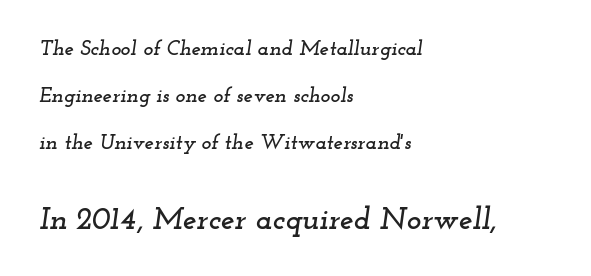
The image shows 31 px wide serif type, italic (leaning right); set left-aligned, loose line spacing (2.24x), normal letter spacing, not underlined; the second (bottom) block is 1.48x larger; low stroke contrast and a small x-height.
